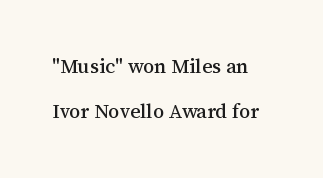
The image shows 20 px text type, upright; set left-aligned, loose line spacing (2.27x), normal letter spacing, not underlined.
